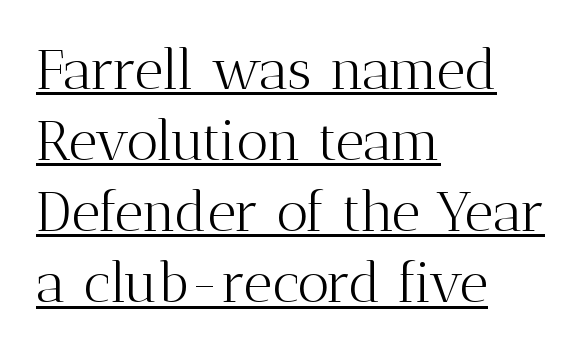
The image shows 56 px light serif type, upright; set left-aligned, normal line spacing (1.27x), normal letter spacing, underlined; medium stroke contrast and a medium x-height.
